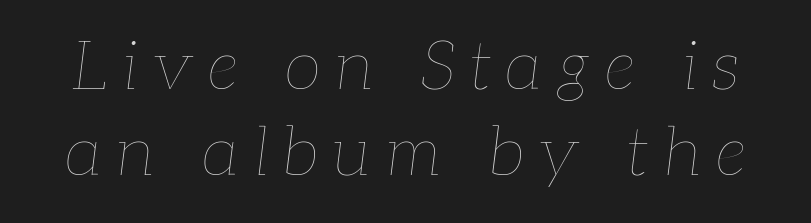
{"italic": "yes", "lean": "right", "slant_degrees": 7, "bold": "no", "weight": "thin", "width": "normal", "stroke_contrast": "low", "x_height": "medium", "monospaced": "no", "underline": "no", "line_spacing": "normal", "line_spacing_ratio": 1.26, "letter_spacing": "wide", "letter_spacing_em": 0.21, "glyph_px": 68}
